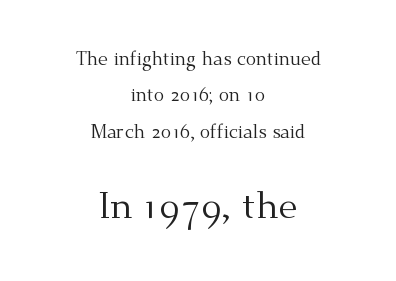
Q: Is the text bold? A: No.
Q: Is the text italic (slanted)? A: No, it is upright.
Q: Is the typeface a serif or a sans-serif typeface? A: Serif.
Q: Is the text underlined? A: No.
Q: How is the paragraph aligned? A: Centered.
Q: Is the spacing between letters normal or unusually wide? A: Normal.
Q: Is the spacing between lines tight, normal or loose? A: Loose.
Q: Which block of text is set in a larger size, the first (top) or the second (bottom)? A: The second (bottom) one.
Q: Width (condensed, normal, or wide)? A: Normal.
Q: Stroke contrast? A: Medium.
Q: x-height? A: Small.
Q: Monospaced? A: No.
